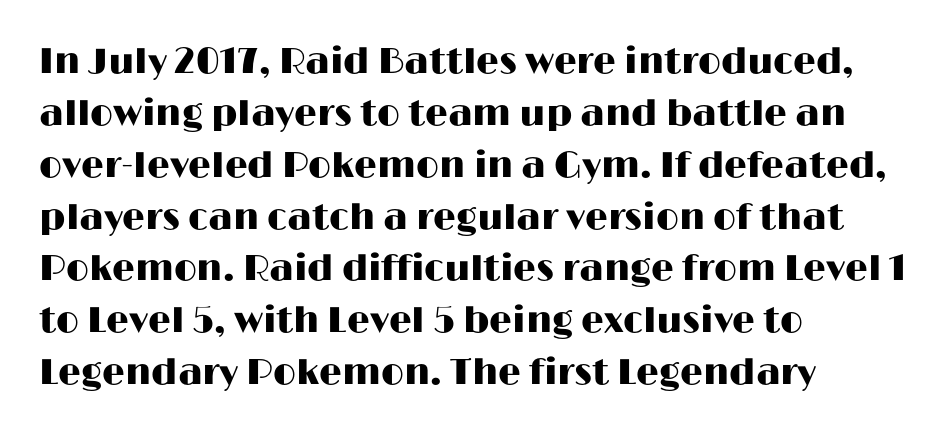
The image shows 36 px wide sans-serif type, upright; set left-aligned, normal line spacing (1.44x), normal letter spacing, not underlined; high stroke contrast and a medium x-height.
